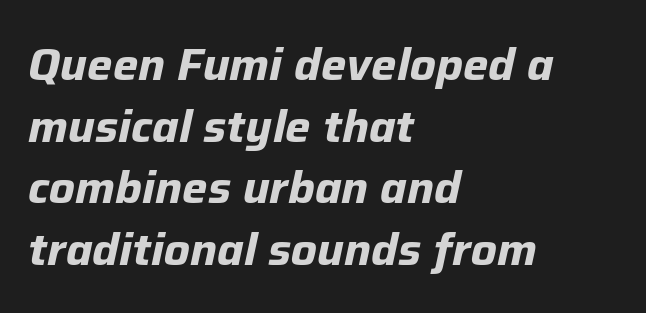
The image shows 45 px bold type, italic (leaning right); set left-aligned, normal line spacing (1.37x), normal letter spacing, not underlined; low stroke contrast and a medium x-height.
